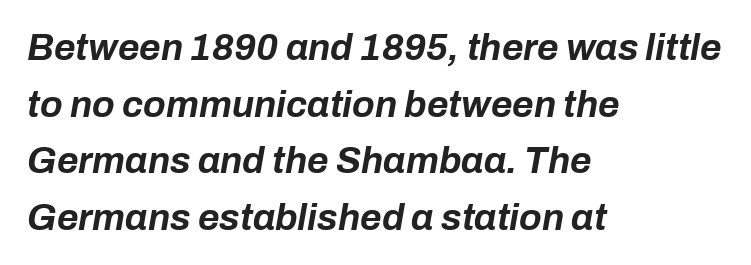
{"italic": "yes", "lean": "right", "slant_degrees": 10, "bold": "yes", "weight": "bold", "width": "normal", "stroke_contrast": "low", "x_height": "medium", "monospaced": "no", "underline": "no", "align": "left", "line_spacing": "normal", "line_spacing_ratio": 1.53, "letter_spacing": "normal", "letter_spacing_em": 0.0, "glyph_px": 37}
